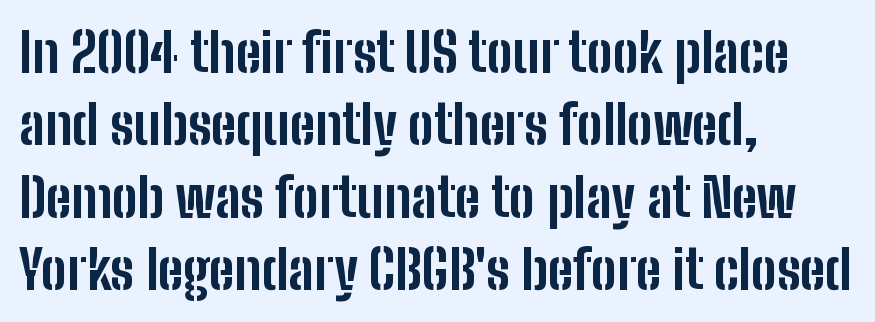
Q: Is the text bold? A: Yes.
Q: Is the text italic (slanted)? A: No, it is upright.
Q: Is the typeface a serif or a sans-serif typeface? A: Sans-serif.
Q: Is the text underlined? A: No.
Q: How is the paragraph aligned? A: Left-aligned.
Q: Is the spacing between letters normal or unusually wide? A: Normal.
Q: Is the spacing between lines tight, normal or loose? A: Normal.
Q: Width (condensed, normal, or wide)? A: Condensed.
Q: Stroke contrast? A: Low.
Q: x-height? A: Medium.
Q: Monospaced? A: No.
